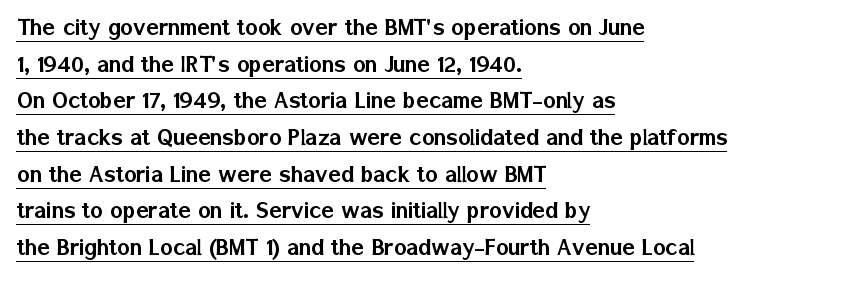
Q: Is the text italic (slanted)? A: No, it is upright.
Q: Is the text underlined? A: Yes.
Q: How is the paragraph aligned? A: Left-aligned.
Q: Is the spacing between letters normal or unusually wide? A: Normal.
Q: Is the spacing between lines tight, normal or loose? A: Normal.
